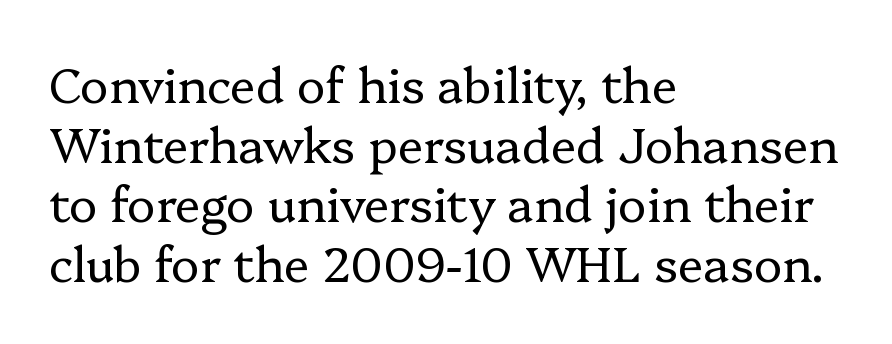
The image shows 48 px regular-weight serif type, upright; set left-aligned, line spacing 1.24x, normal letter spacing, not underlined; low stroke contrast and a medium x-height.
